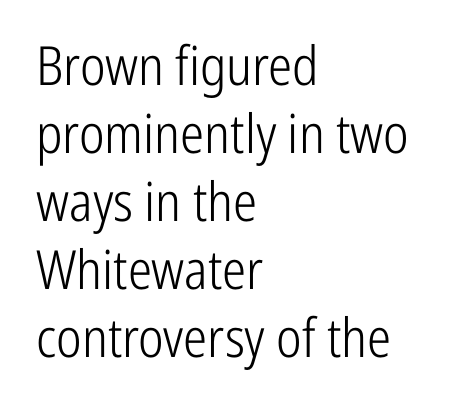
{"serif": "no", "italic": "no", "bold": "no", "weight": "light", "width": "condensed", "stroke_contrast": "low", "x_height": "medium", "monospaced": "no", "underline": "no", "align": "left", "line_spacing": "normal", "line_spacing_ratio": 1.26, "letter_spacing": "normal", "letter_spacing_em": 0.0, "glyph_px": 54}
